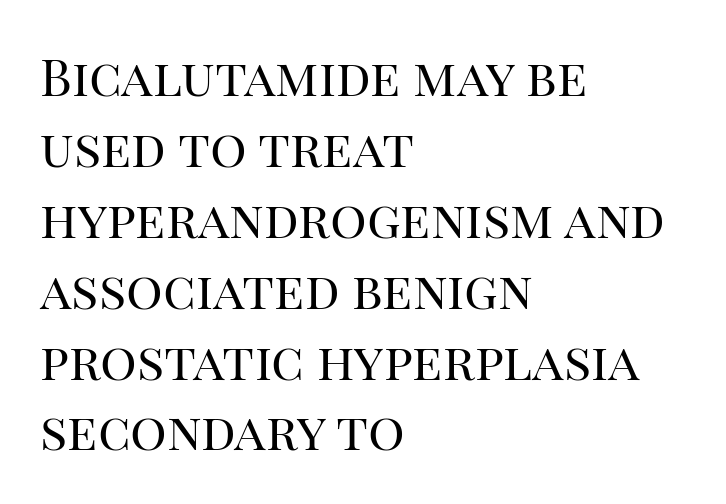
{"serif": "yes", "italic": "no", "bold": "no", "weight": "regular", "width": "normal", "stroke_contrast": "high", "x_height": "large", "monospaced": "no", "underline": "no", "align": "left", "line_spacing": "normal", "line_spacing_ratio": 1.39, "letter_spacing": "normal", "letter_spacing_em": 0.0, "glyph_px": 51}
